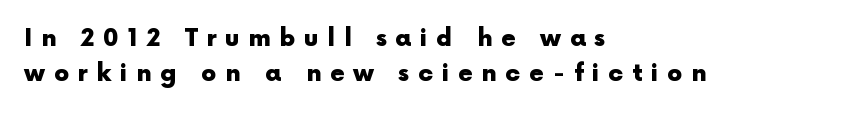
{"italic": "no", "bold": "yes", "underline": "no", "align": "left", "line_spacing": "normal", "line_spacing_ratio": 1.44, "letter_spacing": "wide", "letter_spacing_em": 0.36, "glyph_px": 24}
